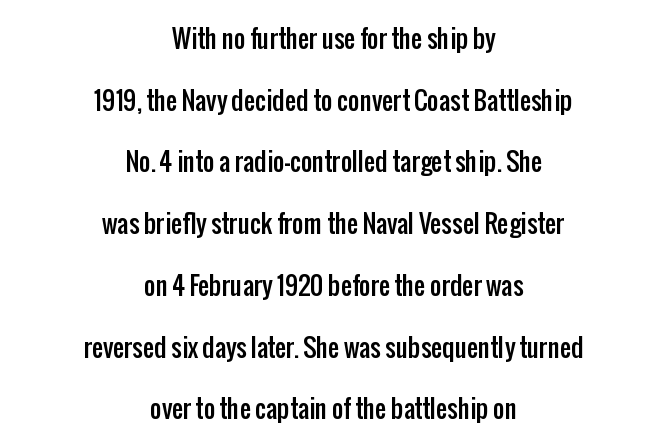
A student would call this center alignment; a typographer would say set centered. Look at the tracking — it's just the regular setting, nothing added. The lettering holds an erect, upright posture throughout. Is there much room between lines? Yes — plenty of vertical air separates them. The string is rendered with underlining switched off.
